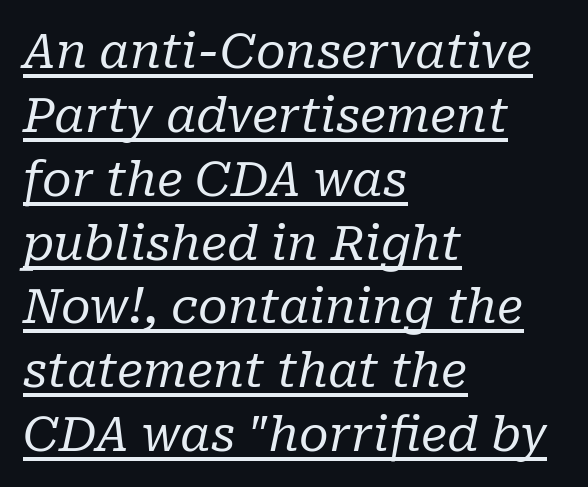
The image shows 48 px regular-weight serif type, italic (leaning right); set left-aligned, normal line spacing (1.33x), normal letter spacing, underlined; low stroke contrast and a medium x-height.
